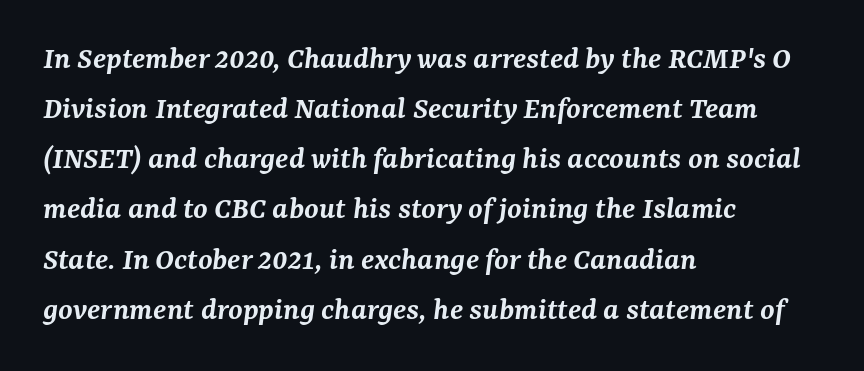
{"serif": "yes", "italic": "yes", "lean": "right", "slant_degrees": 7, "bold": "semi", "weight": "semibold", "width": "normal", "stroke_contrast": "medium", "x_height": "medium", "monospaced": "no", "underline": "no", "align": "left", "line_spacing": "normal", "line_spacing_ratio": 1.52, "letter_spacing": "normal", "letter_spacing_em": 0.0, "glyph_px": 33}
